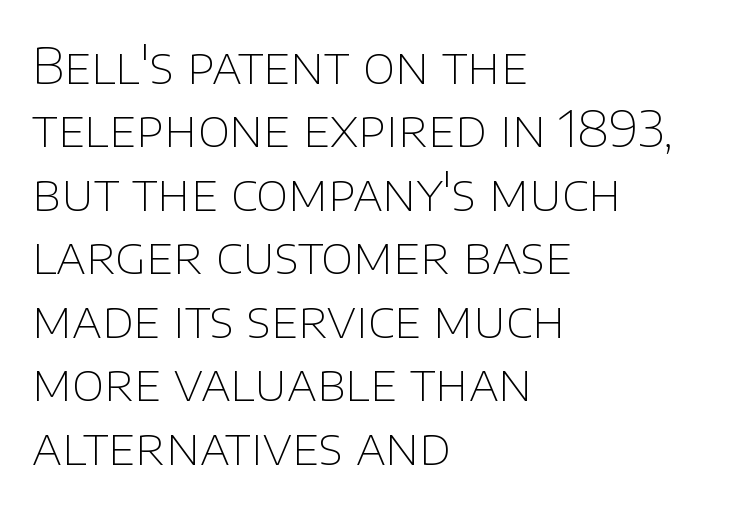
{"serif": "no", "italic": "no", "bold": "no", "weight": "thin", "width": "normal", "stroke_contrast": "low", "x_height": "large", "monospaced": "no", "underline": "no", "align": "left", "line_spacing": "normal", "line_spacing_ratio": 1.27, "letter_spacing": "normal", "letter_spacing_em": 0.0, "glyph_px": 50}
